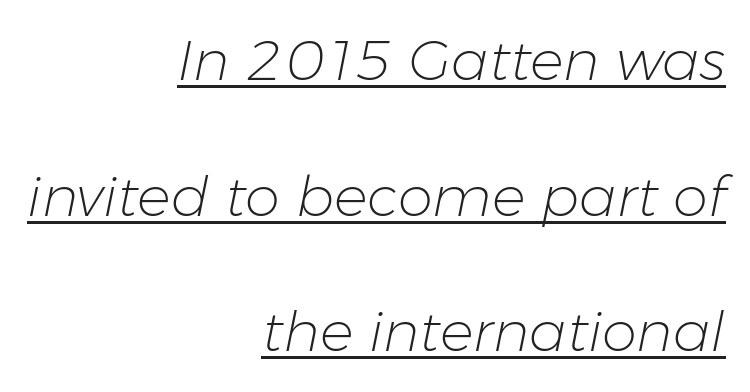
Q: Is the text bold? A: No.
Q: Is the text italic (slanted)? A: Yes, it leans right by about 11 degrees.
Q: Is the text underlined? A: Yes.
Q: How is the paragraph aligned? A: Right-aligned.
Q: Is the spacing between letters normal or unusually wide? A: Normal.
Q: Is the spacing between lines tight, normal or loose? A: Loose.
Q: Width (condensed, normal, or wide)? A: Normal.
Q: Stroke contrast? A: Low.
Q: x-height? A: Medium.
Q: Monospaced? A: No.
